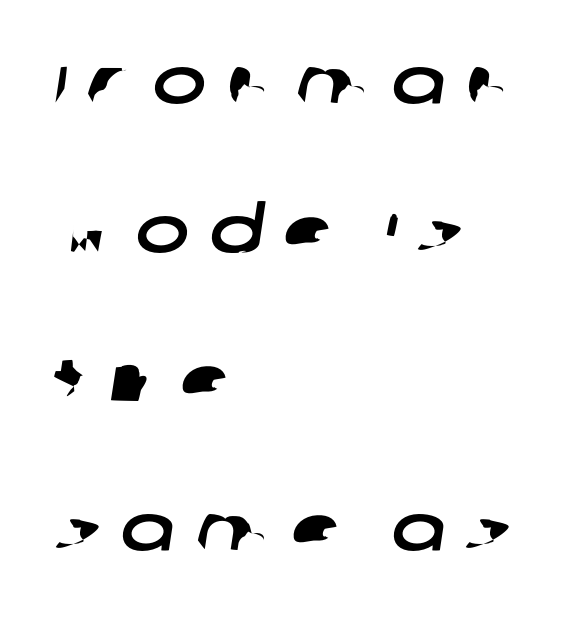
The image shows 64 px wide sans-serif type; set left-aligned, loose line spacing (2.33x), unusually wide letter spacing (+0.32 em), not underlined; low stroke contrast and a large x-height.
